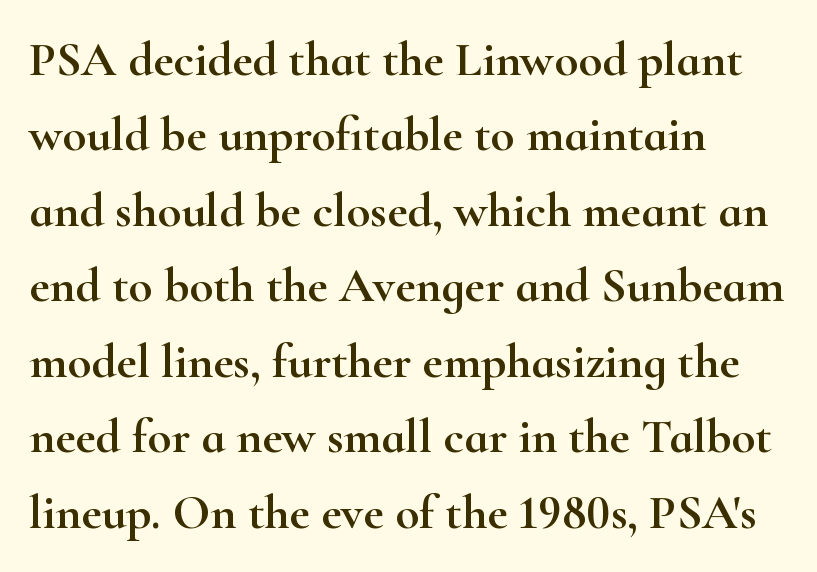
Q: Is the text italic (slanted)? A: No, it is upright.
Q: Is the typeface a serif or a sans-serif typeface? A: Serif.
Q: Is the text underlined? A: No.
Q: How is the paragraph aligned? A: Left-aligned.
Q: Is the spacing between letters normal or unusually wide? A: Normal.
Q: Is the spacing between lines tight, normal or loose? A: Normal.
Q: Width (condensed, normal, or wide)? A: Wide.
Q: Stroke contrast? A: High.
Q: x-height? A: Small.
Q: Monospaced? A: No.
